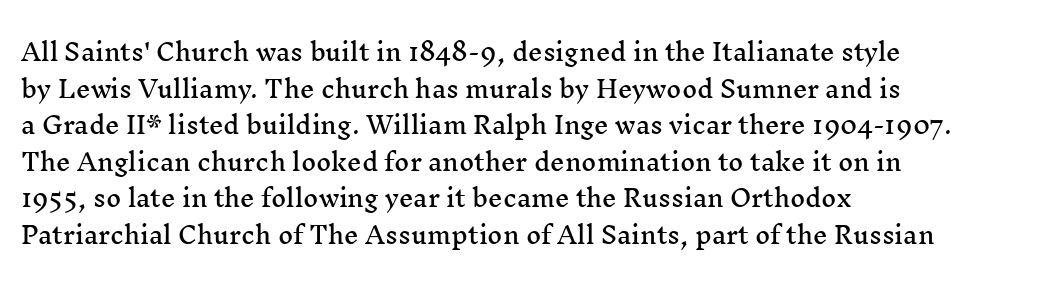
Rendered with straight, roman letterforms. Notice how the passage keeps a crisp vertical edge on the left only. A typesetter would call this leading conventional body-copy spacing. Is the letter spacing exaggerated? No — it looks like the ordinary default.
